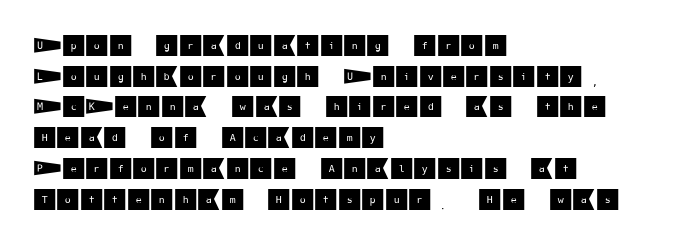
{"italic": "no", "underline": "no", "align": "left", "line_spacing": "normal", "line_spacing_ratio": 1.28, "letter_spacing": "normal", "letter_spacing_em": 0.0, "glyph_px": 24}
